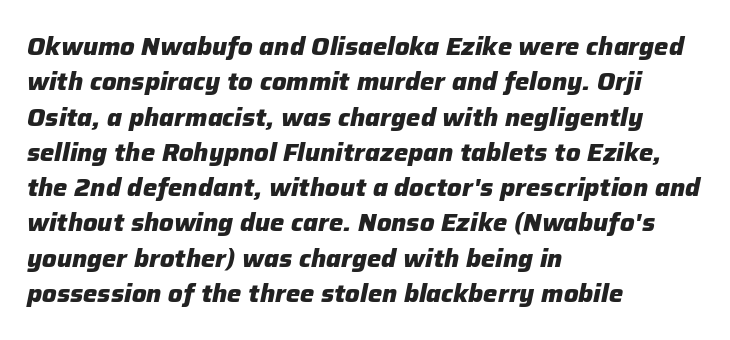
Interline gaps are of average width in this sample. The paragraph shown leans on its left margin. Descenders hang freely into open space. The typesetting leans heavy: a genuine bold.
